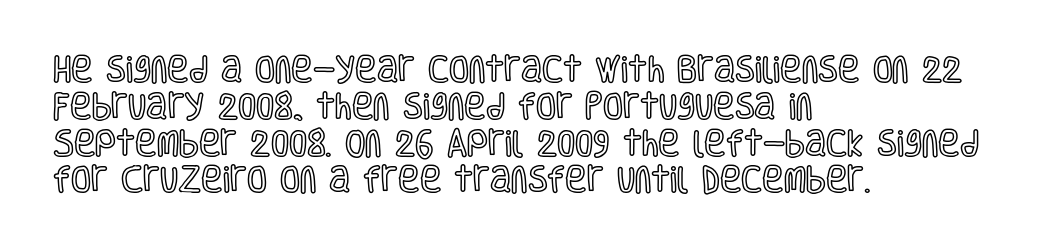
Q: Is the text italic (slanted)? A: No, it is upright.
Q: Is the text underlined? A: No.
Q: How is the paragraph aligned? A: Left-aligned.
Q: Is the spacing between letters normal or unusually wide? A: Normal.
Q: Is the spacing between lines tight, normal or loose? A: Normal.
Q: Width (condensed, normal, or wide)? A: Condensed.
Q: x-height? A: Large.
Q: Monospaced? A: No.
